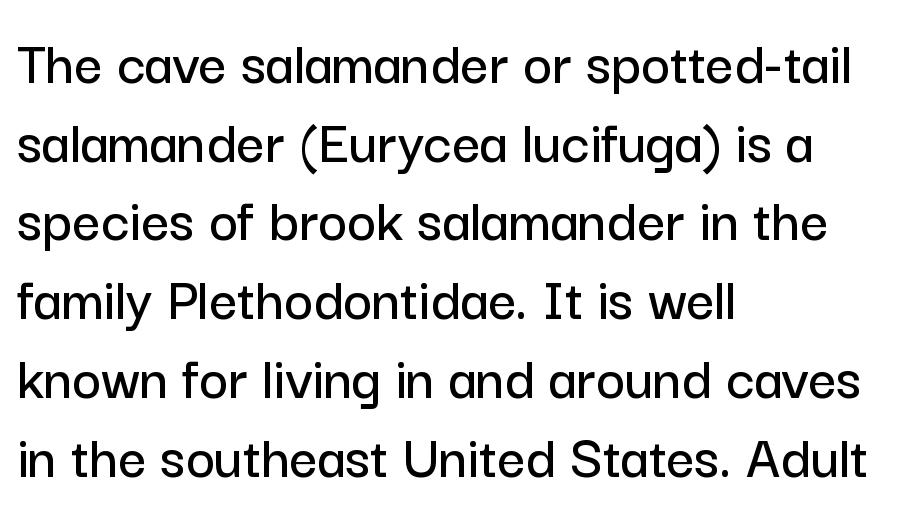
{"serif": "no", "italic": "no", "width": "normal", "stroke_contrast": "low", "x_height": "medium", "monospaced": "no", "underline": "no", "align": "left", "line_spacing": "normal", "line_spacing_ratio": 1.27, "letter_spacing": "normal", "letter_spacing_em": 0.0, "glyph_px": 62}
